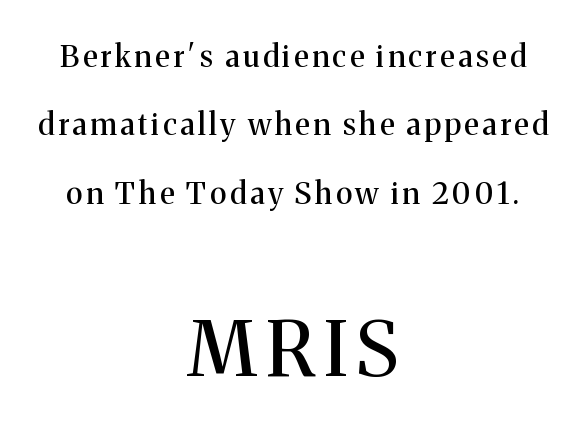
Any mark beneath the type? The region is blank. The lettering stays uniformly vertical, giving the passage a roman look. Leading is clearly above the norm, producing a sparse column. Is this a sans? No — the strokes have serifs. These lines are rendered in a variable-pitch font.
